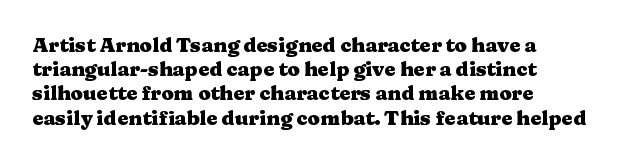
Q: Is the text bold? A: Yes.
Q: Is the text italic (slanted)? A: No, it is upright.
Q: Is the text underlined? A: No.
Q: Is the spacing between letters normal or unusually wide? A: Normal.
